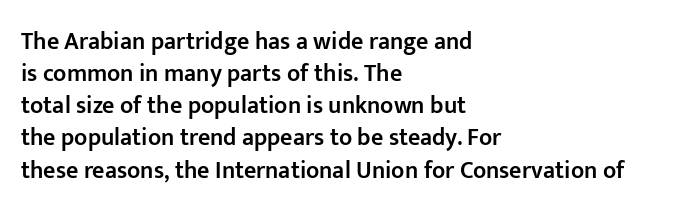
The string is rendered with underlining switched off. Stroke thickness is moderately raised; the sample reads as semibold. Tracking here is standard; glyphs follow each other at the usual distance. The block of text has a typical density, with ordinary space between rows.
